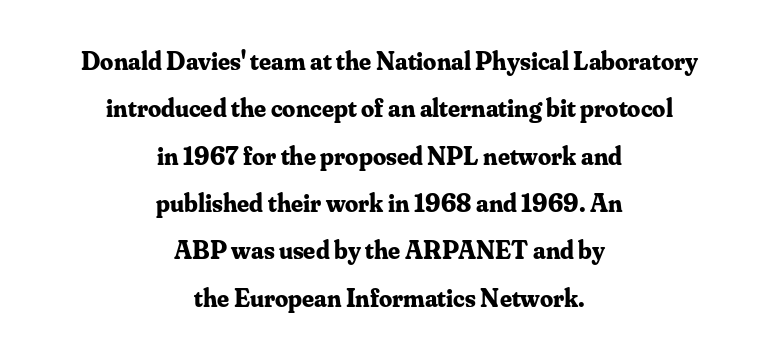
{"italic": "no", "bold": "yes", "underline": "no", "align": "center", "line_spacing_ratio": 1.82, "letter_spacing": "normal", "letter_spacing_em": 0.0, "glyph_px": 26}
